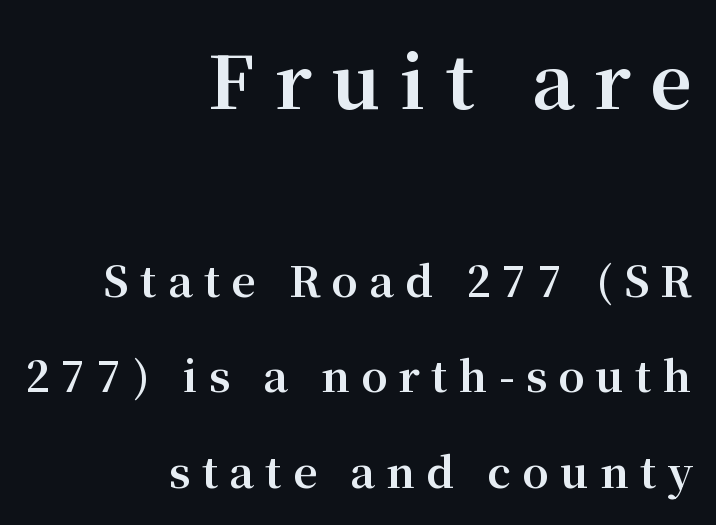
The image shows 73 px bold serif type, upright; set right-aligned, loose line spacing (2.27x), unusually wide letter spacing (+0.27 em), not underlined; the first (top) block is 1.74x larger; medium stroke contrast and a medium x-height.
